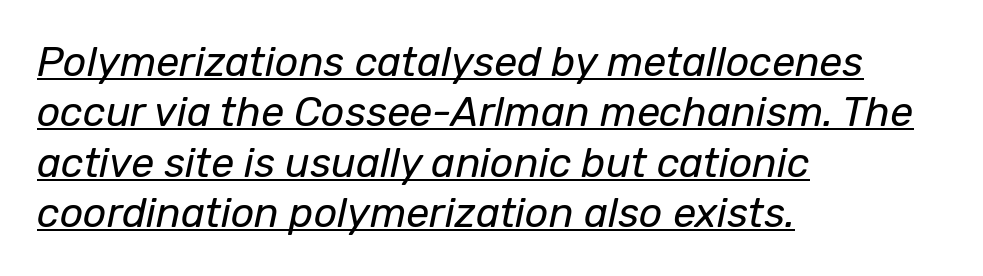
The image shows 41 px regular-weight type, italic (leaning right); set left-aligned, line spacing 1.23x, normal letter spacing, underlined; low stroke contrast and a medium x-height.
